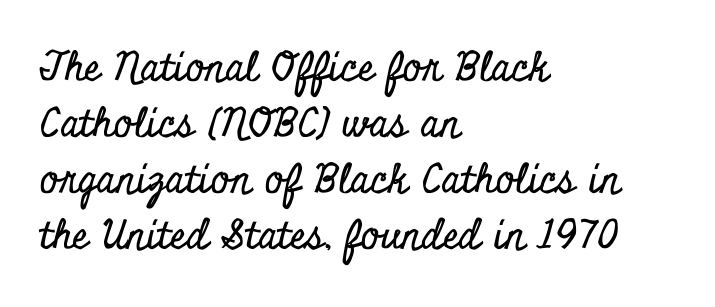
Quick note: underline off. Default kerning and tracking; the words read as compact shapes. A typesetter would call this leading conventional body-copy spacing. The face used here is seriffed, in the tradition of book romans.
